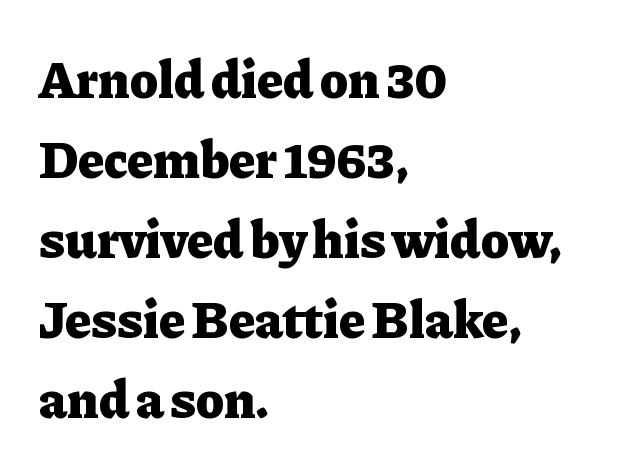
You'd pick this weight for a headline — it's a proper bold. Rows of type keep a routine distance in the vertical direction. Do the letters lean? They stand straight. The face used here is proportionally spaced, like ordinary book or web type.
